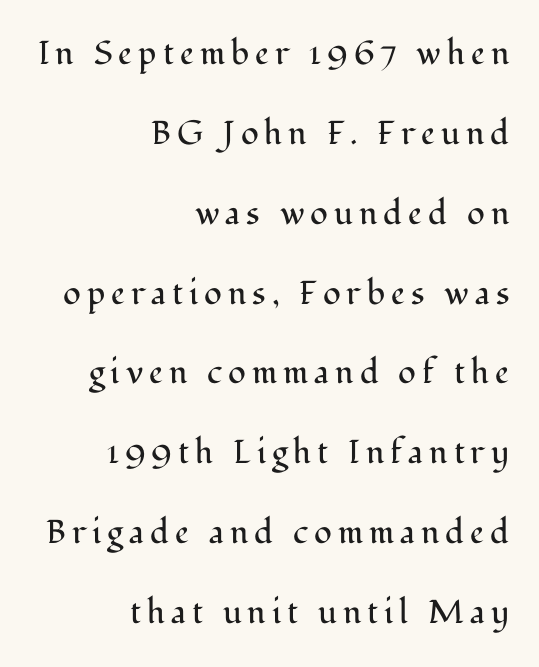
{"serif": "yes", "italic": "no", "bold": "no", "weight": "regular", "width": "normal", "stroke_contrast": "medium", "x_height": "medium", "monospaced": "no", "underline": "no", "align": "right", "line_spacing": "loose", "line_spacing_ratio": 2.42, "glyph_px": 33}
